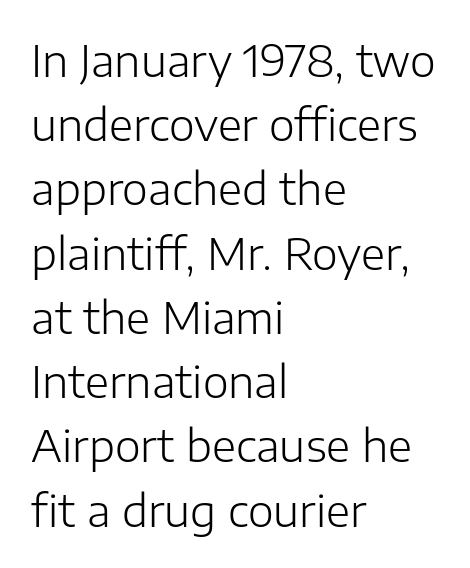
Q: Is the text bold? A: No.
Q: Is the text italic (slanted)? A: No, it is upright.
Q: Is the typeface a serif or a sans-serif typeface? A: Sans-serif.
Q: Is the text underlined? A: No.
Q: How is the paragraph aligned? A: Left-aligned.
Q: Is the spacing between letters normal or unusually wide? A: Normal.
Q: Is the spacing between lines tight, normal or loose? A: Normal.
Q: Width (condensed, normal, or wide)? A: Normal.
Q: Stroke contrast? A: Low.
Q: x-height? A: Medium.
Q: Monospaced? A: No.
